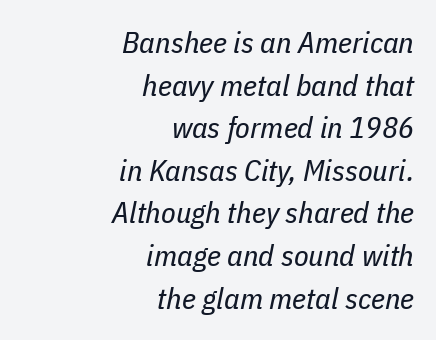
{"italic": "yes", "lean": "right", "slant_degrees": 11, "bold": "no", "weight": "regular", "width": "condensed", "stroke_contrast": "low", "x_height": "medium", "monospaced": "no", "underline": "no", "align": "right", "line_spacing": "normal", "line_spacing_ratio": 1.42, "letter_spacing": "normal", "letter_spacing_em": 0.0, "glyph_px": 30}
